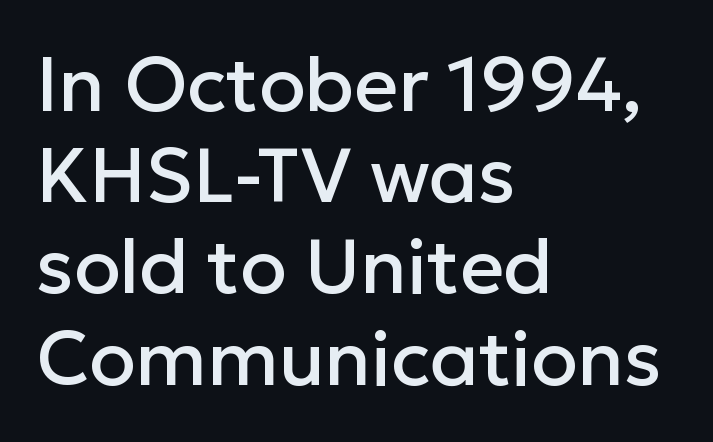
{"serif": "no", "italic": "no", "width": "normal", "stroke_contrast": "low", "x_height": "medium", "monospaced": "no", "underline": "no", "align": "left", "line_spacing_ratio": 1.2, "letter_spacing": "normal", "letter_spacing_em": 0.0, "glyph_px": 76}
